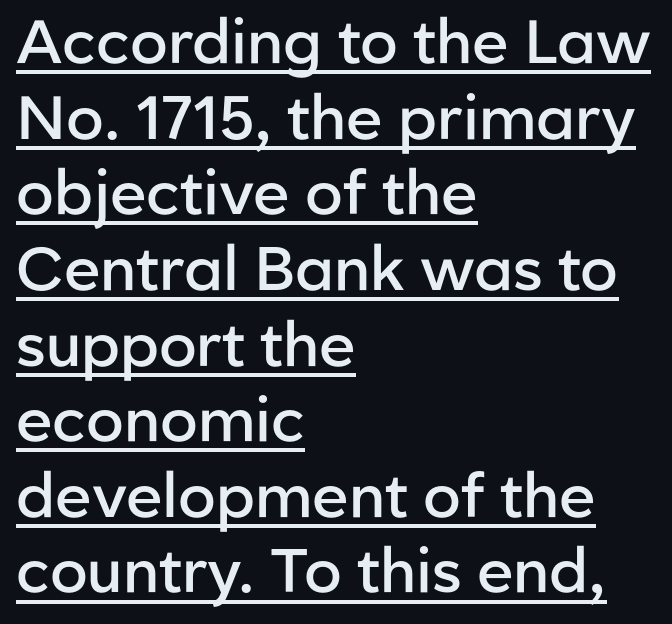
The image shows 61 px semibold sans-serif type, upright; set left-aligned, line spacing 1.24x, normal letter spacing, underlined; low stroke contrast and a medium x-height.
